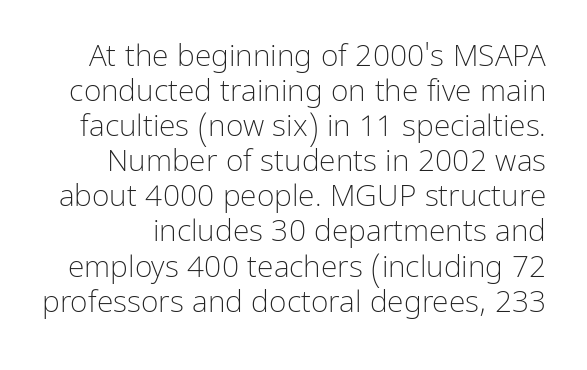
Q: Is the text bold? A: No.
Q: Is the text italic (slanted)? A: No, it is upright.
Q: Is the typeface a serif or a sans-serif typeface? A: Sans-serif.
Q: Is the text underlined? A: No.
Q: Is the spacing between letters normal or unusually wide? A: Normal.
Q: Width (condensed, normal, or wide)? A: Normal.
Q: Stroke contrast? A: Low.
Q: x-height? A: Medium.
Q: Monospaced? A: No.
